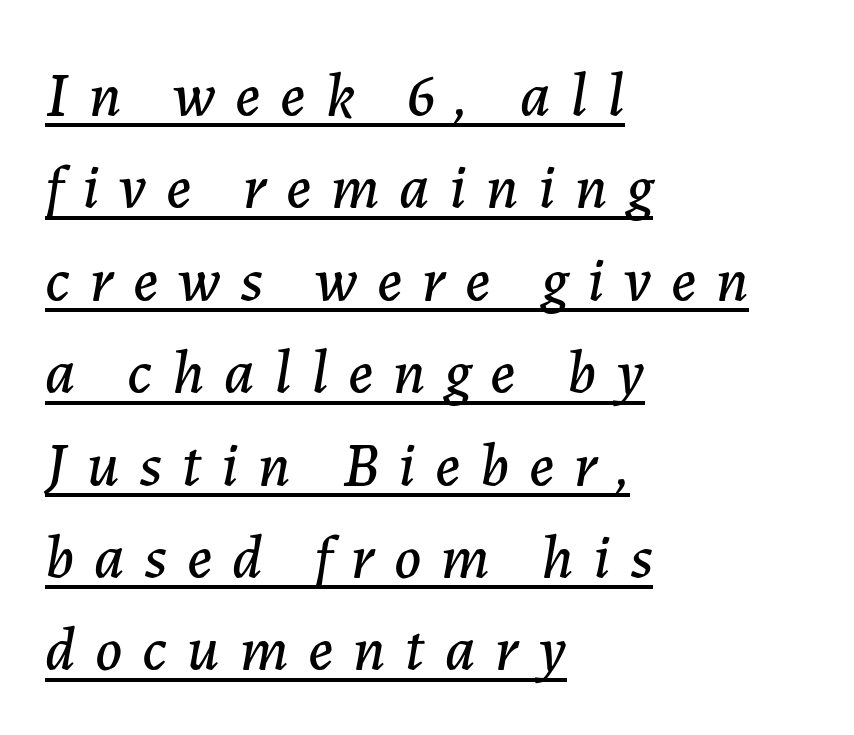
The image shows 62 px text type, italic (leaning right); set left-aligned, normal line spacing (1.49x), unusually wide letter spacing (+0.32 em), underlined; low stroke contrast and a medium x-height.
